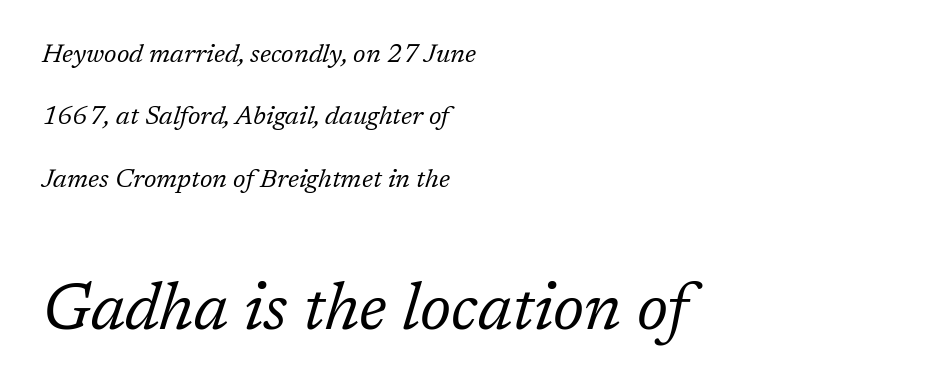
The image shows 65 px regular-weight serif type, italic (leaning right); set left-aligned, loose line spacing (2.4x), normal letter spacing, not underlined; the second (bottom) block is 2.5x larger; low stroke contrast and a medium x-height.
